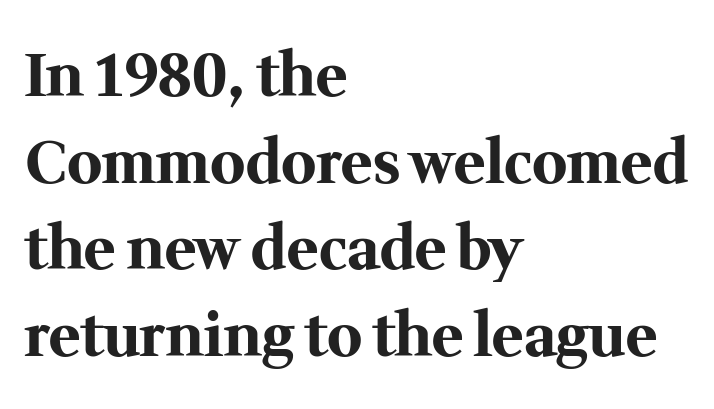
{"serif": "yes", "italic": "no", "bold": "yes", "weight": "bold", "width": "normal", "stroke_contrast": "medium", "x_height": "medium", "monospaced": "no", "underline": "no", "align": "left", "line_spacing": "normal", "line_spacing_ratio": 1.47, "letter_spacing": "normal", "letter_spacing_em": 0.0, "glyph_px": 59}
